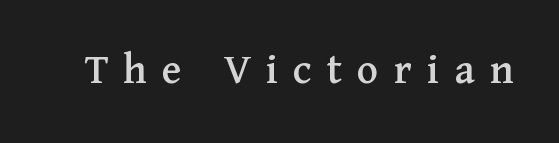
{"serif": "yes", "italic": "no", "width": "normal", "stroke_contrast": "medium", "x_height": "medium", "monospaced": "no", "underline": "no", "letter_spacing": "wide", "letter_spacing_em": 0.34, "glyph_px": 45}
